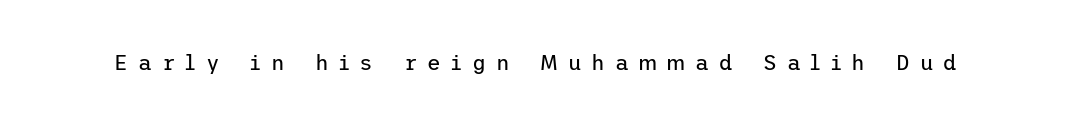
{"italic": "no", "bold": "no", "underline": "no", "letter_spacing": "wide", "letter_spacing_em": 0.48, "glyph_px": 21}
